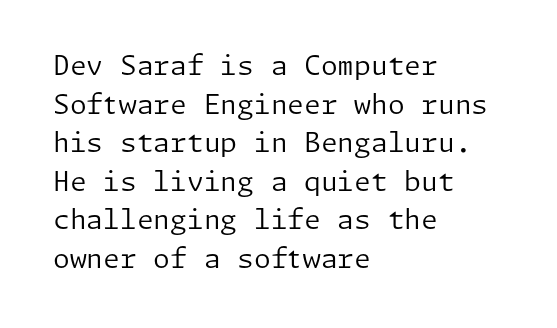
Q: Is the text bold? A: No.
Q: Is the text italic (slanted)? A: No, it is upright.
Q: Is the text underlined? A: No.
Q: How is the paragraph aligned? A: Left-aligned.
Q: Is the spacing between letters normal or unusually wide? A: Normal.
Q: Is the spacing between lines tight, normal or loose? A: Normal.
